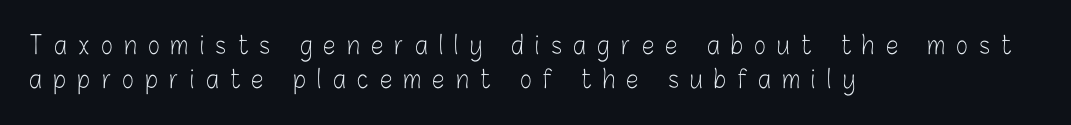
{"italic": "no", "bold": "no", "underline": "no", "align": "left", "line_spacing": "normal", "line_spacing_ratio": 1.38, "letter_spacing": "wide", "letter_spacing_em": 0.46, "glyph_px": 25}
